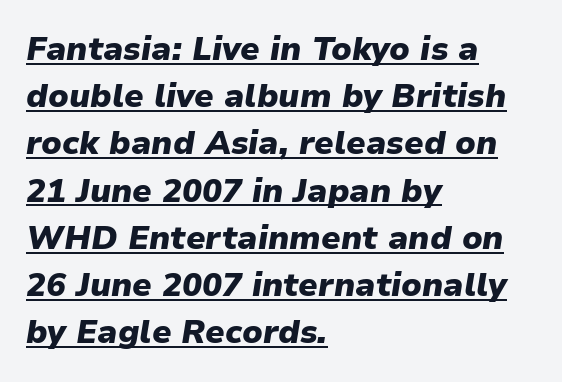
Q: Is the text bold? A: Yes.
Q: Is the text italic (slanted)? A: Yes, it leans right by about 9 degrees.
Q: Is the text underlined? A: Yes.
Q: How is the paragraph aligned? A: Left-aligned.
Q: Is the spacing between letters normal or unusually wide? A: Normal.
Q: Is the spacing between lines tight, normal or loose? A: Normal.
Q: Width (condensed, normal, or wide)? A: Normal.
Q: Stroke contrast? A: Low.
Q: x-height? A: Medium.
Q: Monospaced? A: No.
